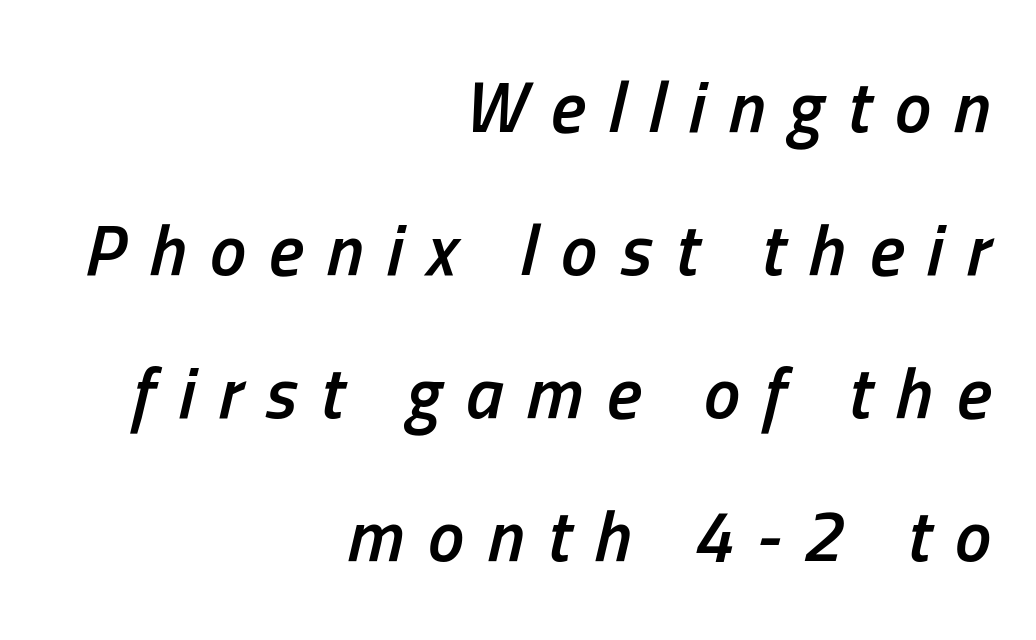
Q: Is the text bold? A: Semi-bold.
Q: Is the text italic (slanted)? A: Yes, it leans right by about 13 degrees.
Q: Is the text underlined? A: No.
Q: How is the paragraph aligned? A: Right-aligned.
Q: Is the spacing between letters normal or unusually wide? A: Unusually wide.
Q: Is the spacing between lines tight, normal or loose? A: Loose.
Q: Width (condensed, normal, or wide)? A: Condensed.
Q: Stroke contrast? A: Low.
Q: x-height? A: Medium.
Q: Monospaced? A: No.
